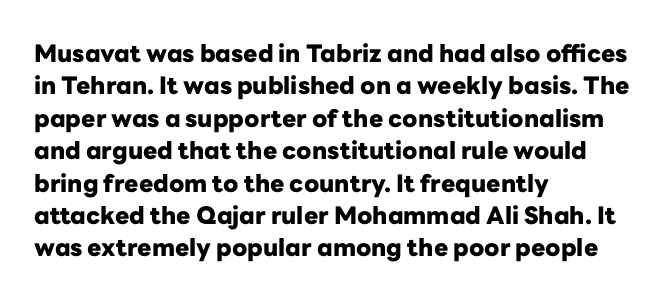
Whoever set this chose a conventional vertical rhythm. Emphasis by weight is at full strength: bold. The setting favours the left margin, as ordinary paragraphs usually do. Glance below the letters and you will spot only blank space. Rendered with straight, roman letterforms.
